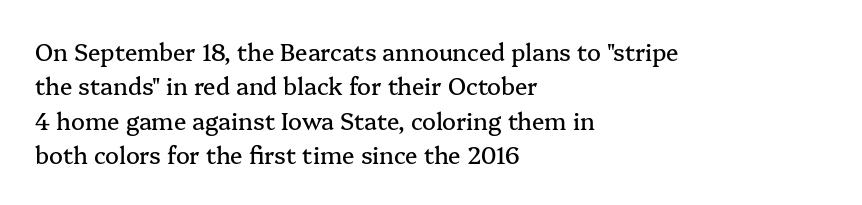
If you drew a ruler down the left edge, every line would touch it. Any mark beneath the type? The region is blank. Vertical spacing — default. It's the straight-up-and-down kind of type.
